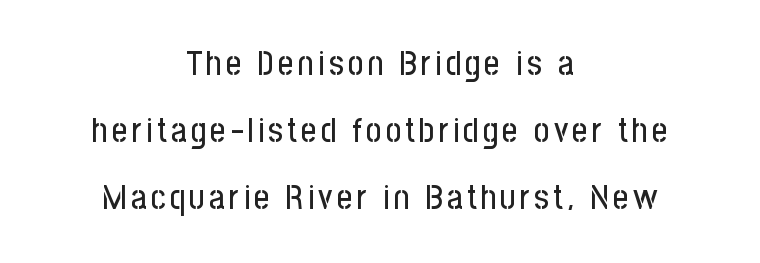
{"serif": "no", "italic": "no", "width": "condensed", "stroke_contrast": "low", "x_height": "medium", "monospaced": "no", "underline": "no", "align": "center", "line_spacing": "loose", "line_spacing_ratio": 1.97, "glyph_px": 34}
